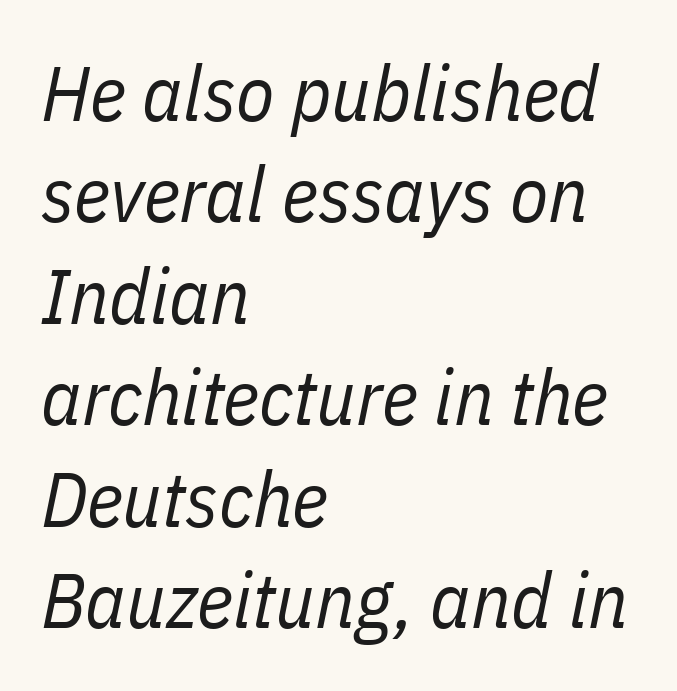
Letter spacing: default. Each letter keeps its own natural width here, so spacing adapts to shape. The zone under the glyphs is completely vacant. Horizontal bands of white between lines are of average thickness. No chunkiness to these letters — they're not bold.
